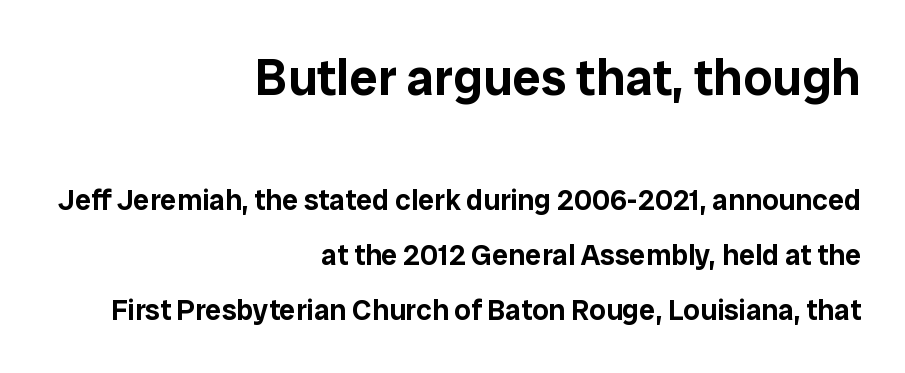
Visually, the top section dominates because its glyphs are scaled up. The lines are quadded right. Designer's note — italics off, roman on. The specimen omits any rule beneath the text block's lines. I'd call this a sans setting — the letters go barefoot. How are the letters spaced? Ordinarily, with no added tracking.
